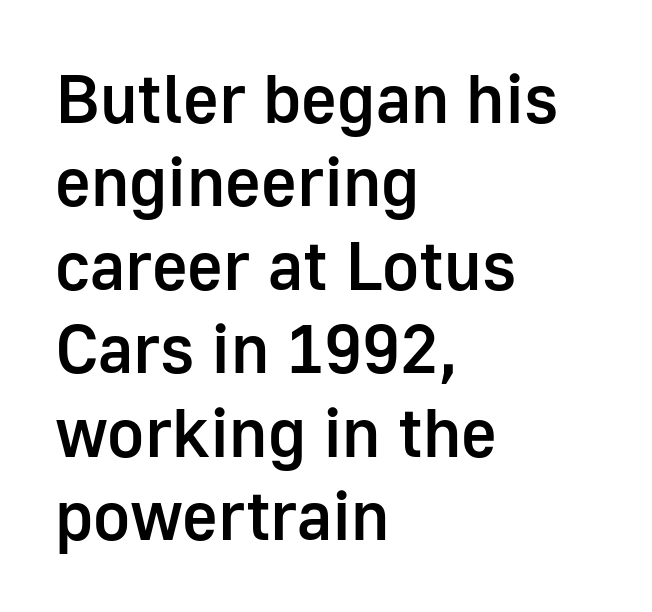
Note the varied advance widths — an 'i' is clearly narrower than an 'm'. Observe the absence of serifs on each vertical stroke in this sample. A typesetter would mark this as roman, not italic. Each line starts at the same left margin while the right side varies. The passage shown is not underscored anywhere.
